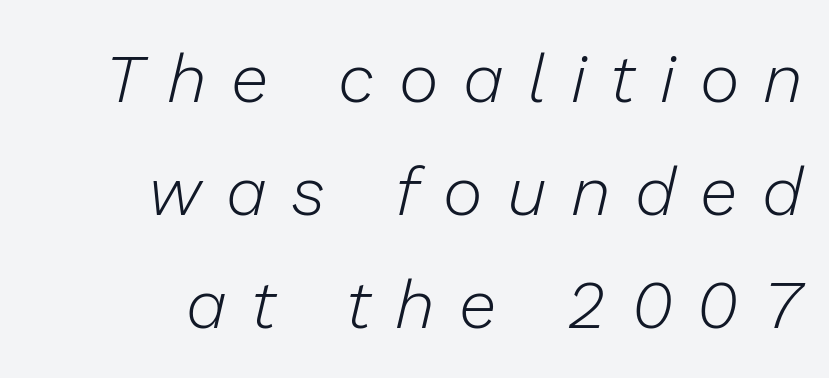
Q: Is the text bold? A: No.
Q: Is the text italic (slanted)? A: Yes, it leans right by about 13 degrees.
Q: Is the text underlined? A: No.
Q: How is the paragraph aligned? A: Right-aligned.
Q: Is the spacing between letters normal or unusually wide? A: Unusually wide.
Q: Is the spacing between lines tight, normal or loose? A: Normal.
Q: Width (condensed, normal, or wide)? A: Normal.
Q: Stroke contrast? A: Low.
Q: x-height? A: Medium.
Q: Monospaced? A: No.
